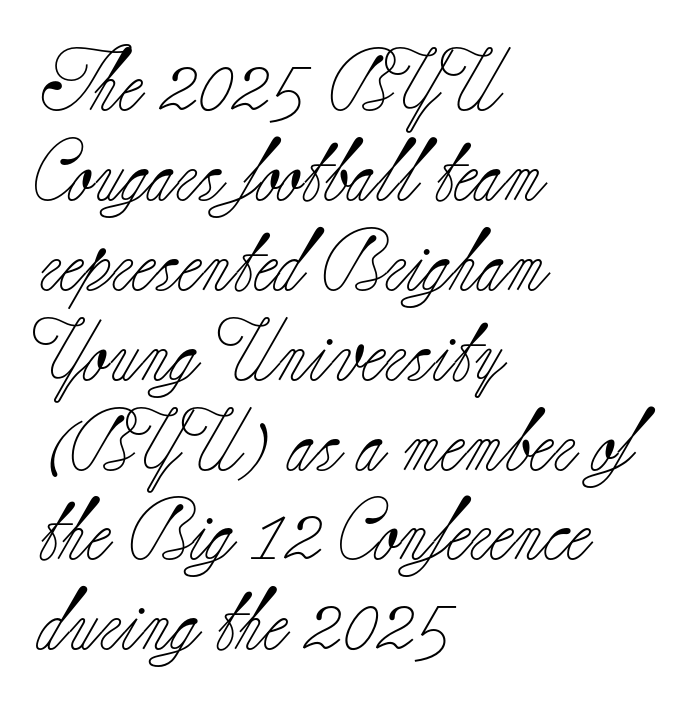
Is the type heavy? It reads as light-to-regular instead. The area under the type is left untouched. Evenly set lines give the paragraph a standard silhouette. Proportional: the letters do not fall into vertical columns. What kind of face is this? One with serifs. There is no visible air inserted between adjacent glyphs.
